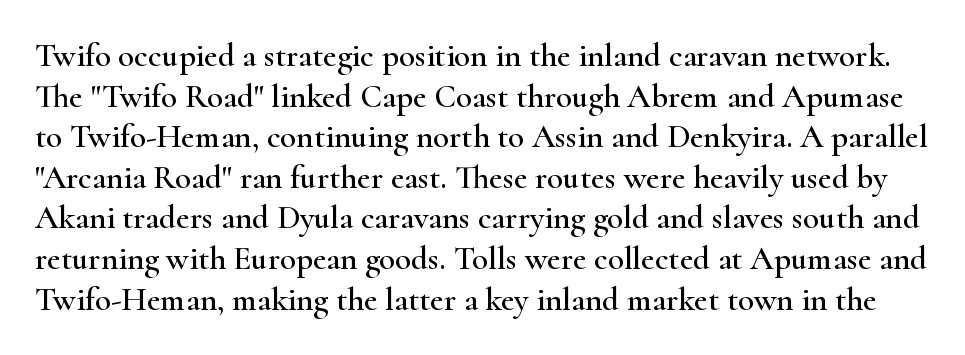
The image shows 33 px wide serif type, upright; set line spacing 1.23x, normal letter spacing, not underlined; high stroke contrast and a small x-height.
